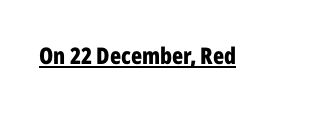
Q: Is the text bold? A: Yes.
Q: Is the text italic (slanted)? A: No, it is upright.
Q: Is the text underlined? A: Yes.
Q: Is the spacing between letters normal or unusually wide? A: Normal.
